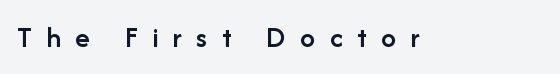
The image shows 30 px semibold sans-serif type, upright; set unusually wide letter spacing (+0.48 em), not underlined; low stroke contrast and a medium x-height.
